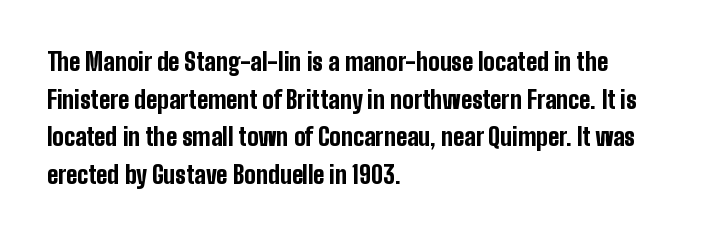
{"italic": "no", "bold": "yes", "underline": "no", "align": "left", "line_spacing": "normal", "line_spacing_ratio": 1.57, "letter_spacing": "normal", "letter_spacing_em": 0.0, "glyph_px": 24}
